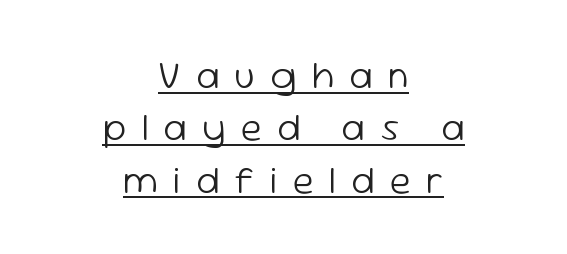
The image shows 39 px light sans-serif type, upright; set centered, normal line spacing (1.34x), unusually wide letter spacing (+0.39 em), underlined; low stroke contrast and a medium x-height.
